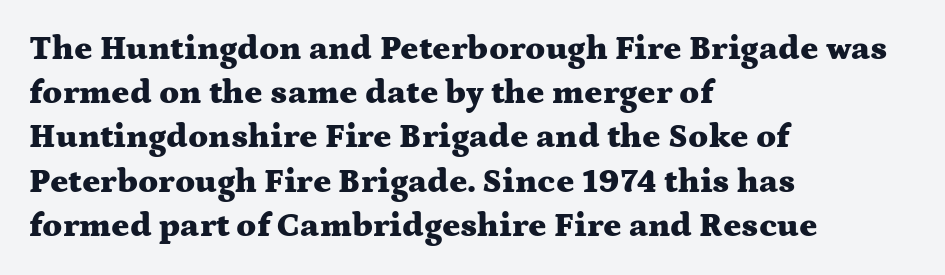
Q: Is the text bold? A: Yes.
Q: Is the text italic (slanted)? A: No, it is upright.
Q: Is the typeface a serif or a sans-serif typeface? A: Serif.
Q: Is the text underlined? A: No.
Q: How is the paragraph aligned? A: Left-aligned.
Q: Is the spacing between letters normal or unusually wide? A: Normal.
Q: Is the spacing between lines tight, normal or loose? A: Normal.
Q: Width (condensed, normal, or wide)? A: Wide.
Q: Stroke contrast? A: Medium.
Q: x-height? A: Medium.
Q: Monospaced? A: No.
